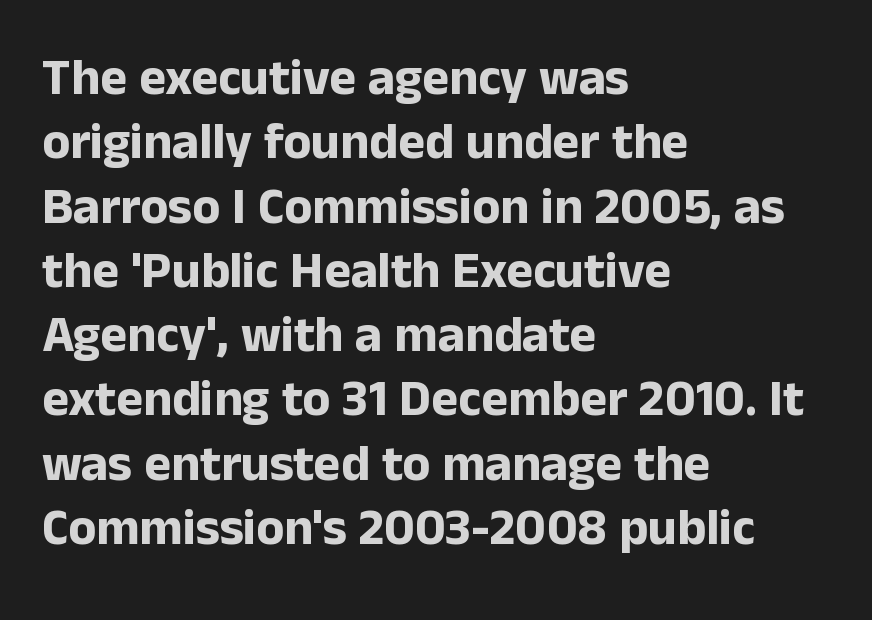
The image shows 51 px bold sans-serif type, upright; set left-aligned, normal line spacing (1.26x), normal letter spacing, not underlined; low stroke contrast and a medium x-height.
